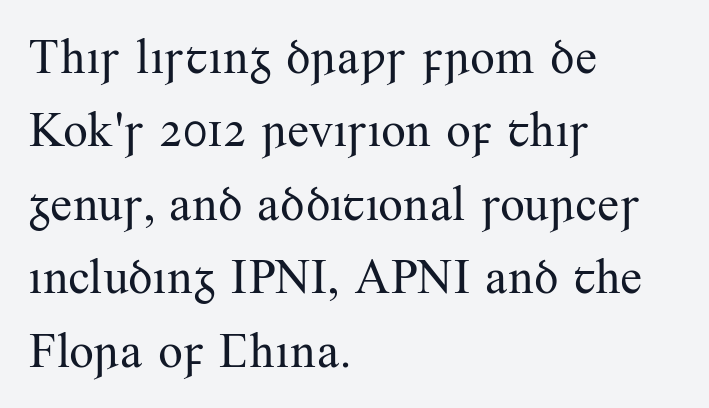
{"serif": "yes", "italic": "no", "bold": "no", "weight": "regular", "width": "normal", "stroke_contrast": "medium", "x_height": "small", "monospaced": "no", "underline": "no", "align": "left", "line_spacing": "normal", "line_spacing_ratio": 1.5, "letter_spacing": "normal", "letter_spacing_em": 0.0, "glyph_px": 49}
